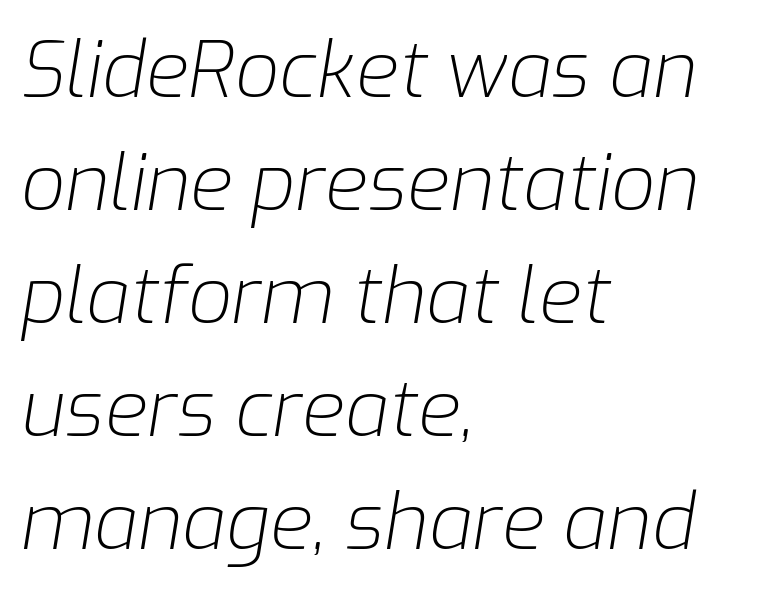
The image shows 78 px light type, italic (leaning right); set left-aligned, normal line spacing (1.45x), normal letter spacing, not underlined; low stroke contrast and a medium x-height.
